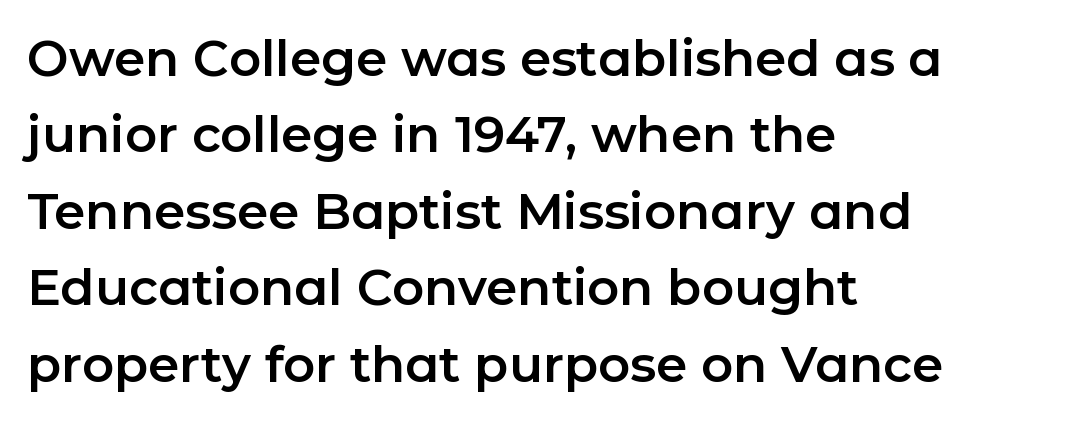
The image shows 50 px sans-serif type, upright; set left-aligned, normal line spacing (1.53x), normal letter spacing, not underlined; low stroke contrast and a medium x-height.
